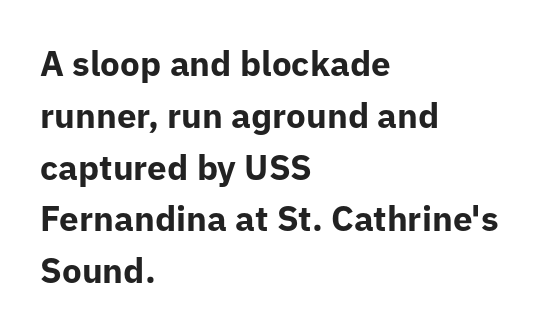
Alignment: flush left. Heft: maximum for text — a bold. The block of text has a typical density, with ordinary space between rows. The gap between lines stays unmarked.
